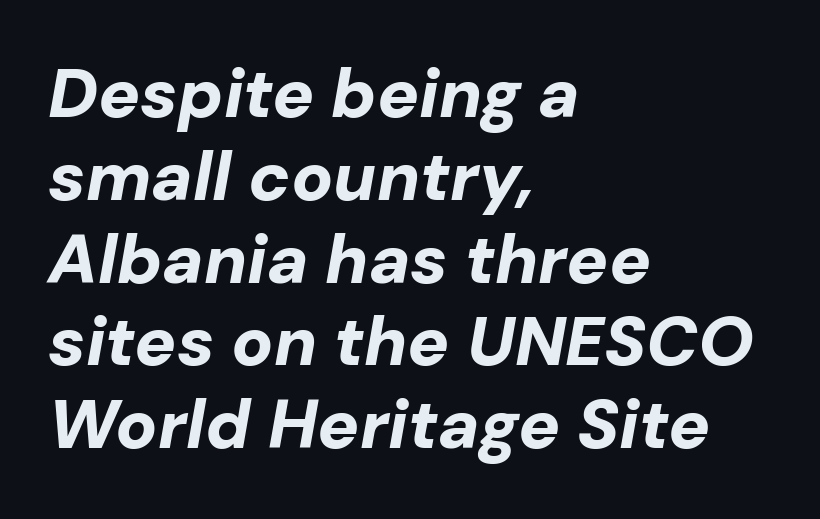
The face used here is proportionally spaced, like ordinary book or web type. Teacher's note: observe the even left margin — that is flush-left alignment. The foot of each line stays bare and open. A typesetter would mark this as italic. A typesetter would call this zero additional tracking.
